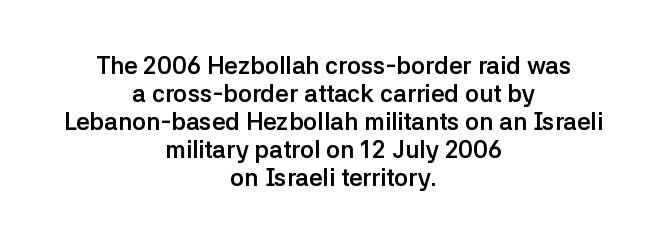
The passage shown has conventional tracking throughout. The area under the type is left untouched. Centered paragraph, ragged on both sides. This sample uses an upright cut, with every glyph sitting square on the baseline. Notice how thick the strokes are: this is what a full bold looks like.
